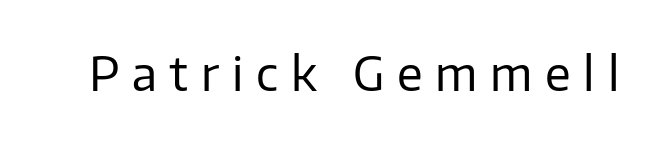
The image shows 47 px regular-weight sans-serif type, upright; set unusually wide letter spacing (+0.27 em), not underlined; low stroke contrast and a medium x-height.
